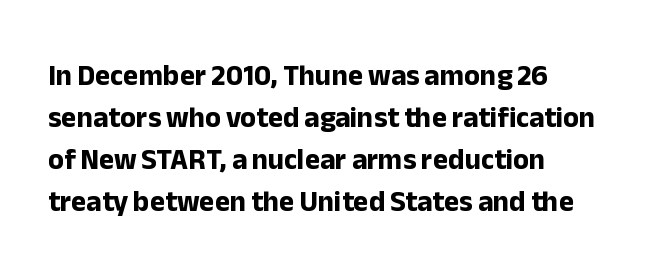
The image shows 29 px bold sans-serif type, upright; set left-aligned, normal line spacing (1.45x), normal letter spacing, not underlined; low stroke contrast and a medium x-height.
